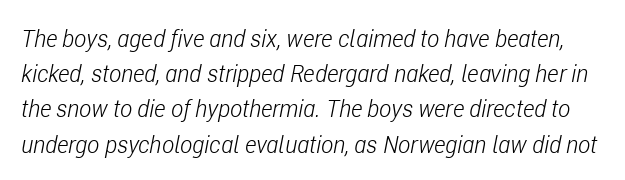
Q: Is the text bold? A: No.
Q: Is the text italic (slanted)? A: Yes, it leans right by about 11 degrees.
Q: Is the text underlined? A: No.
Q: Is the spacing between letters normal or unusually wide? A: Normal.
Q: Is the spacing between lines tight, normal or loose? A: Normal.
